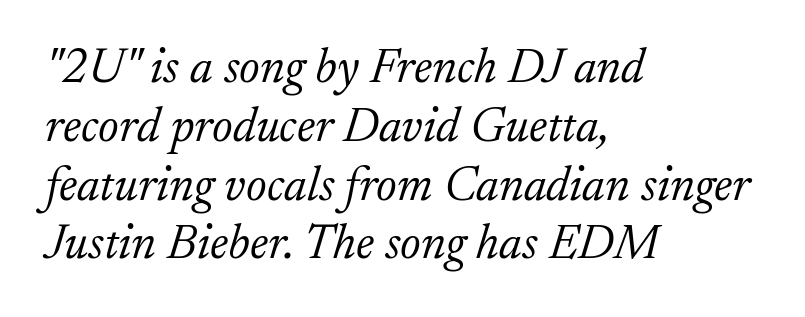
{"serif": "yes", "italic": "yes", "lean": "right", "slant_degrees": 17, "bold": "no", "weight": "light", "width": "normal", "stroke_contrast": "low", "x_height": "small", "monospaced": "no", "underline": "no", "align": "left", "line_spacing_ratio": 1.2, "letter_spacing": "normal", "letter_spacing_em": 0.0, "glyph_px": 49}
